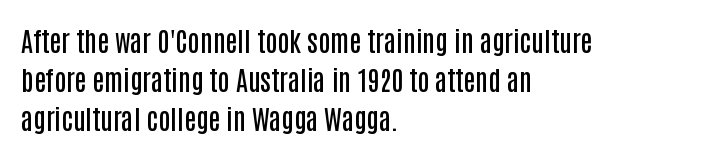
Q: Is the text bold? A: Semi-bold.
Q: Is the text italic (slanted)? A: No, it is upright.
Q: Is the text underlined? A: No.
Q: How is the paragraph aligned? A: Left-aligned.
Q: Is the spacing between letters normal or unusually wide? A: Normal.
Q: Is the spacing between lines tight, normal or loose? A: Normal.
